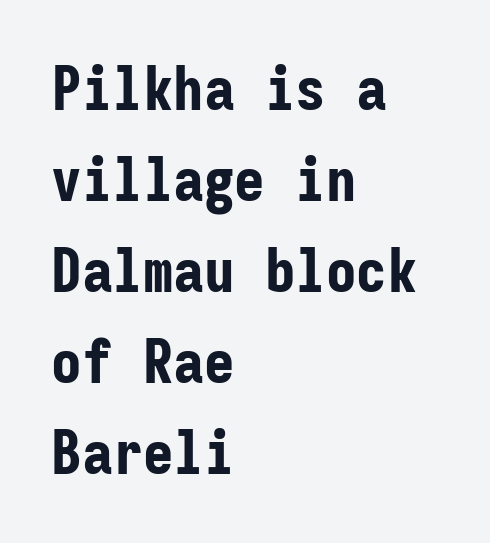
{"serif": "no", "italic": "no", "bold": "yes", "weight": "bold", "width": "condensed", "stroke_contrast": "low", "x_height": "medium", "monospaced": "yes", "underline": "no", "align": "left", "line_spacing": "normal", "line_spacing_ratio": 1.49, "letter_spacing": "normal", "letter_spacing_em": 0.0, "glyph_px": 61}
